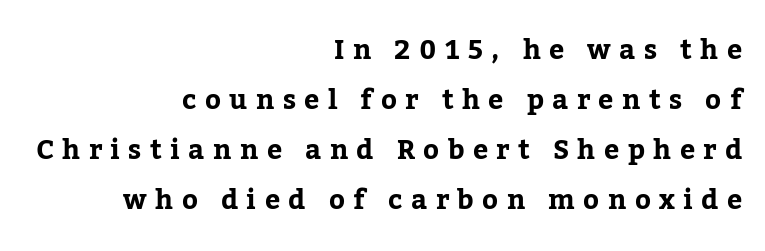
Q: Is the text italic (slanted)? A: No, it is upright.
Q: Is the text underlined? A: No.
Q: How is the paragraph aligned? A: Right-aligned.
Q: Is the spacing between letters normal or unusually wide? A: Unusually wide.
